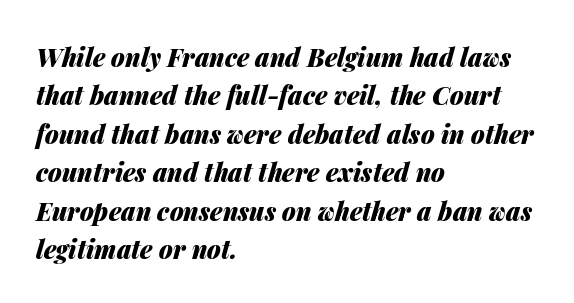
The image shows 25 px bold type, italic (leaning right); set left-aligned, normal line spacing (1.54x), normal letter spacing, not underlined.
